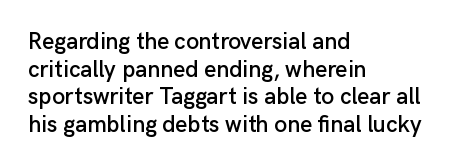
Q: Is the text italic (slanted)? A: No, it is upright.
Q: Is the text underlined? A: No.
Q: How is the paragraph aligned? A: Left-aligned.
Q: Is the spacing between letters normal or unusually wide? A: Normal.
